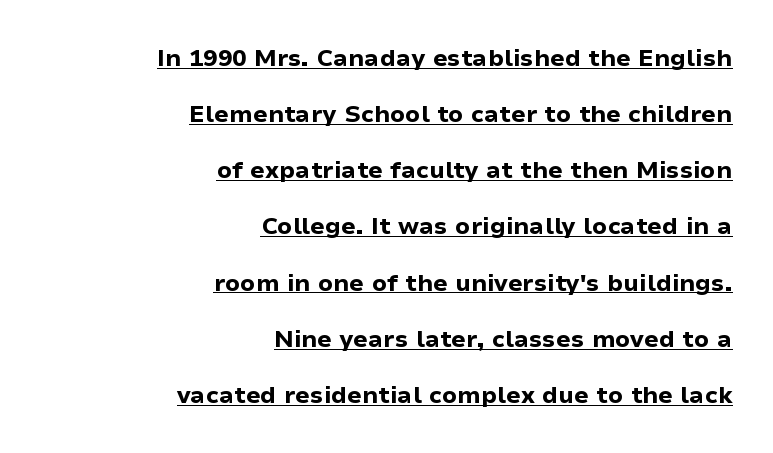
In designer terms, the underline attribute is active on this setting. You could call the tracking neutral — neither tight nor loose. This is the regular roman posture of the typeface. Compared with an ordinary text face, these strokes are far heavier — a full bold. Each line ends at the same right margin while the left side varies.
